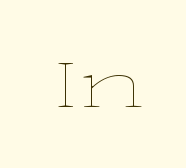
{"italic": "no", "bold": "no", "weight": "thin", "width": "wide", "stroke_contrast": "low", "x_height": "medium", "monospaced": "no", "underline": "no", "letter_spacing": "normal", "letter_spacing_em": 0.0, "glyph_px": 62}
